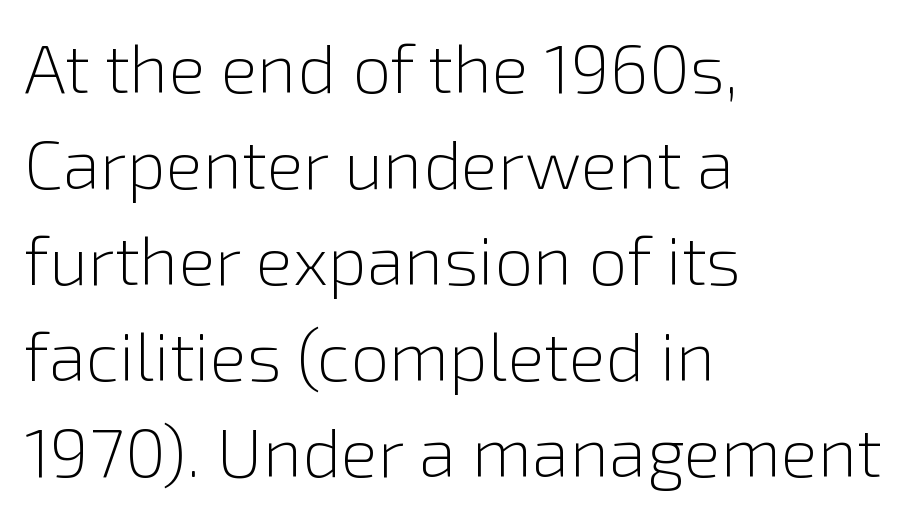
The image shows 69 px light sans-serif type, upright; set left-aligned, normal line spacing (1.39x), normal letter spacing, not underlined; a medium x-height.
